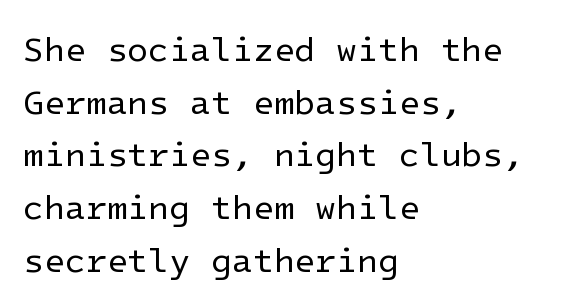
{"serif": "no", "italic": "no", "bold": "no", "weight": "regular", "width": "normal", "stroke_contrast": "low", "x_height": "medium", "underline": "no", "align": "left", "line_spacing": "normal", "line_spacing_ratio": 1.55, "letter_spacing": "normal", "letter_spacing_em": 0.0, "glyph_px": 34}
